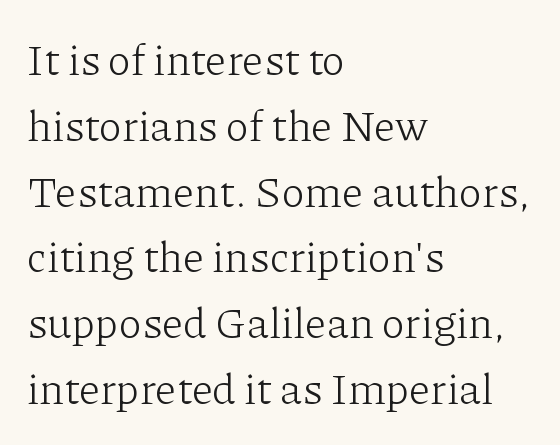
The image shows 43 px light serif type, upright; set left-aligned, normal line spacing (1.53x), normal letter spacing, not underlined; low stroke contrast and a medium x-height.
